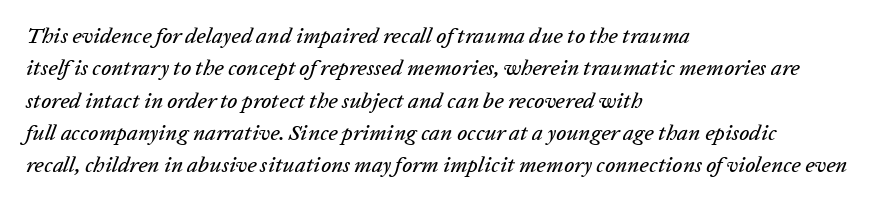
Q: Is the text italic (slanted)? A: Yes, it leans right by about 20 degrees.
Q: Is the text underlined? A: No.
Q: How is the paragraph aligned? A: Left-aligned.
Q: Is the spacing between letters normal or unusually wide? A: Normal.
Q: Is the spacing between lines tight, normal or loose? A: Normal.
